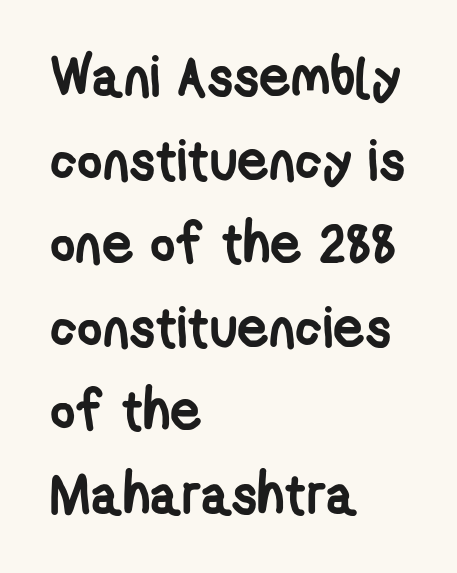
{"serif": "no", "bold": "yes", "weight": "semibold", "width": "condensed", "stroke_contrast": "low", "x_height": "medium", "monospaced": "no", "underline": "no", "align": "left", "line_spacing": "normal", "line_spacing_ratio": 1.52, "letter_spacing": "normal", "letter_spacing_em": 0.0, "glyph_px": 55}
